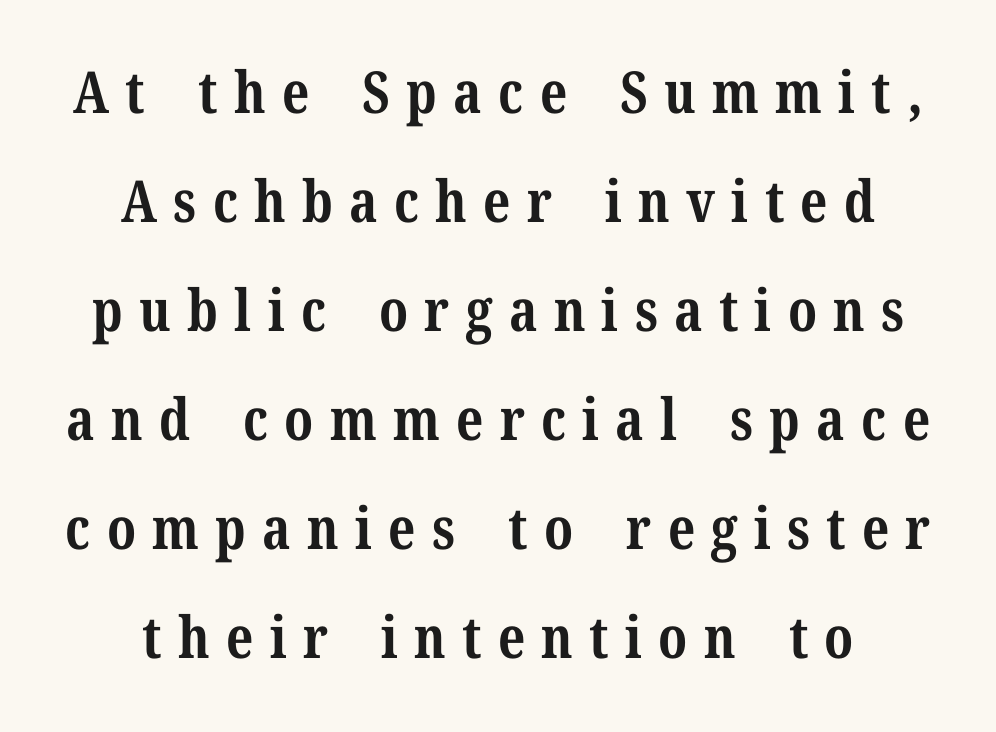
The image shows 58 px bold serif type, upright; set line spacing 1.88x, unusually wide letter spacing (+0.28 em), not underlined; medium stroke contrast and a medium x-height.
